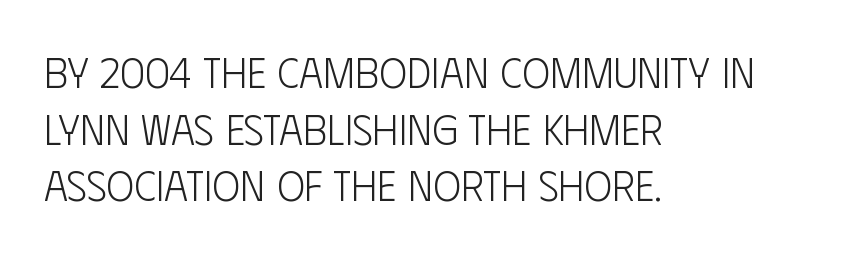
Q: Is the text bold? A: No.
Q: Is the text italic (slanted)? A: No, it is upright.
Q: Is the typeface a serif or a sans-serif typeface? A: Sans-serif.
Q: Is the text underlined? A: No.
Q: How is the paragraph aligned? A: Left-aligned.
Q: Is the spacing between letters normal or unusually wide? A: Normal.
Q: Is the spacing between lines tight, normal or loose? A: Normal.
Q: Width (condensed, normal, or wide)? A: Condensed.
Q: Stroke contrast? A: Low.
Q: x-height? A: Large.
Q: Monospaced? A: No.
